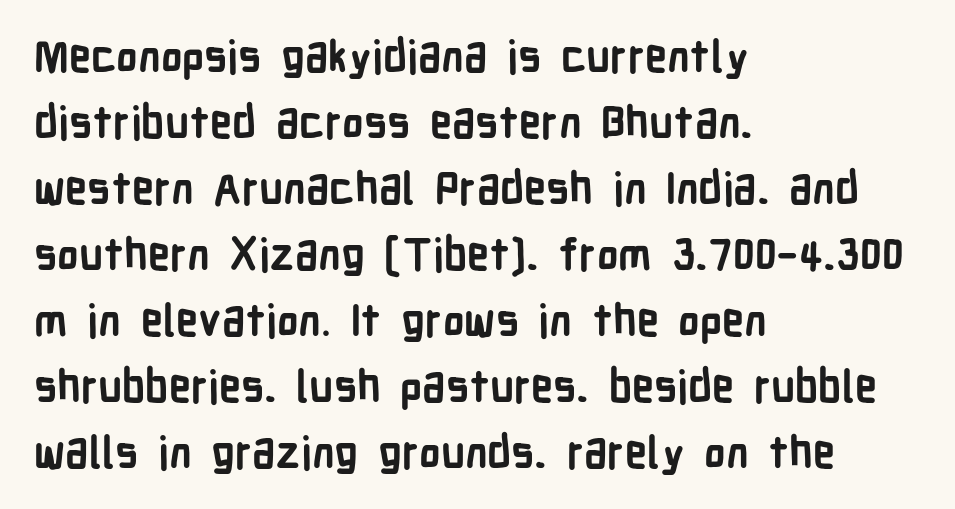
Q: Is the text bold? A: Yes.
Q: Is the text italic (slanted)? A: No, it is upright.
Q: Is the typeface a serif or a sans-serif typeface? A: Sans-serif.
Q: Is the text underlined? A: No.
Q: How is the paragraph aligned? A: Left-aligned.
Q: Is the spacing between letters normal or unusually wide? A: Normal.
Q: Is the spacing between lines tight, normal or loose? A: Normal.
Q: Width (condensed, normal, or wide)? A: Condensed.
Q: Stroke contrast? A: Low.
Q: x-height? A: Medium.
Q: Monospaced? A: No.
